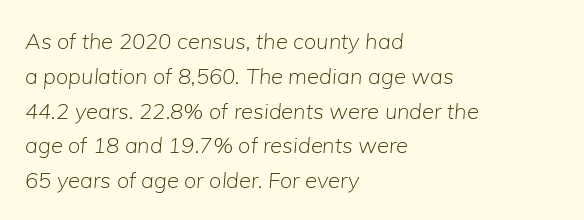
{"italic": "yes", "lean": "right", "slant_degrees": 5, "bold": "no", "underline": "no", "align": "left", "line_spacing": "normal", "line_spacing_ratio": 1.58, "letter_spacing": "normal", "letter_spacing_em": 0.0, "glyph_px": 22}
